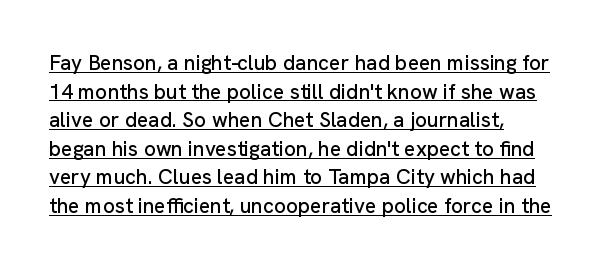
The image shows 21 px text type, upright; set normal line spacing (1.36x), normal letter spacing, underlined.
